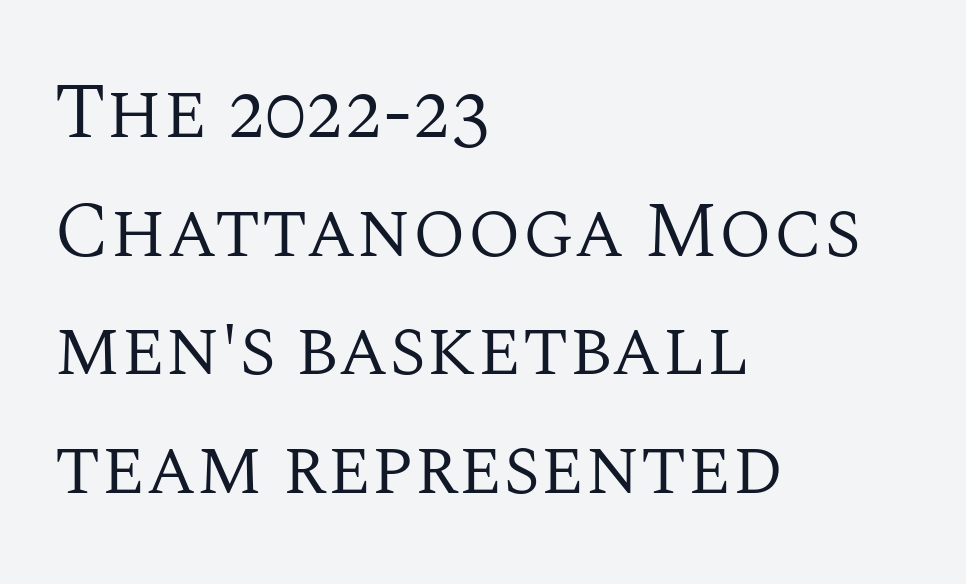
{"serif": "yes", "italic": "no", "bold": "no", "weight": "regular", "width": "normal", "stroke_contrast": "medium", "x_height": "large", "monospaced": "no", "underline": "no", "align": "left", "line_spacing": "normal", "line_spacing_ratio": 1.52, "letter_spacing": "normal", "letter_spacing_em": 0.0, "glyph_px": 78}
